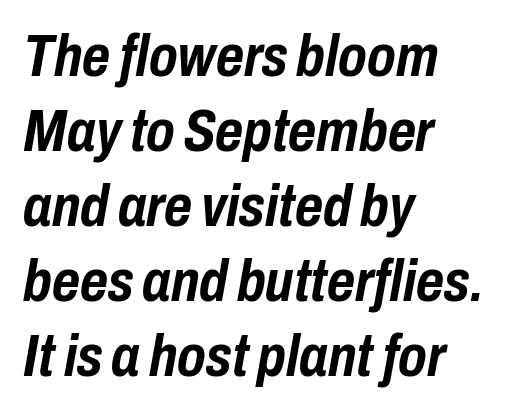
Q: Is the text bold? A: Yes.
Q: Is the text italic (slanted)? A: Yes, it leans right by about 10 degrees.
Q: Is the text underlined? A: No.
Q: How is the paragraph aligned? A: Left-aligned.
Q: Is the spacing between letters normal or unusually wide? A: Normal.
Q: Is the spacing between lines tight, normal or loose? A: Normal.
Q: Width (condensed, normal, or wide)? A: Condensed.
Q: Stroke contrast? A: Low.
Q: x-height? A: Medium.
Q: Monospaced? A: No.
